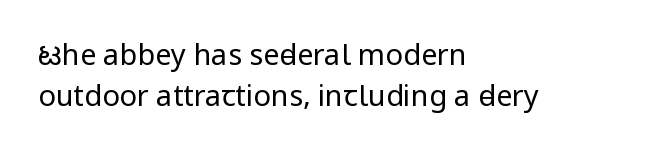
Q: Is the text bold? A: No.
Q: Is the text italic (slanted)? A: No, it is upright.
Q: Is the typeface a serif or a sans-serif typeface? A: Sans-serif.
Q: Is the text underlined? A: No.
Q: How is the paragraph aligned? A: Left-aligned.
Q: Is the spacing between letters normal or unusually wide? A: Normal.
Q: Is the spacing between lines tight, normal or loose? A: Normal.
Q: Width (condensed, normal, or wide)? A: Condensed.
Q: Stroke contrast? A: Low.
